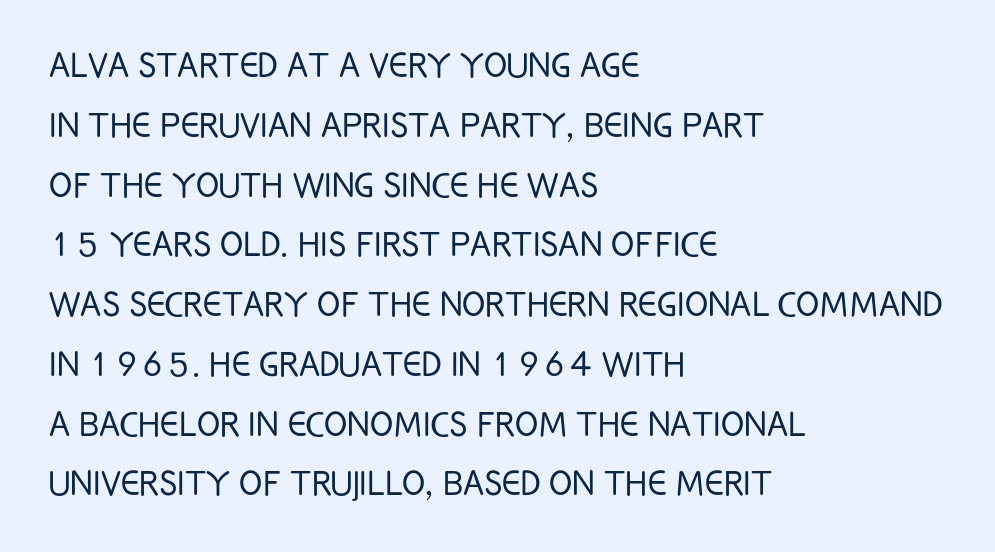
{"serif": "no", "italic": "no", "bold": "no", "weight": "light", "width": "condensed", "stroke_contrast": "low", "x_height": "large", "monospaced": "no", "underline": "no", "align": "left", "line_spacing": "normal", "line_spacing_ratio": 1.39, "letter_spacing": "normal", "letter_spacing_em": 0.0, "glyph_px": 43}
